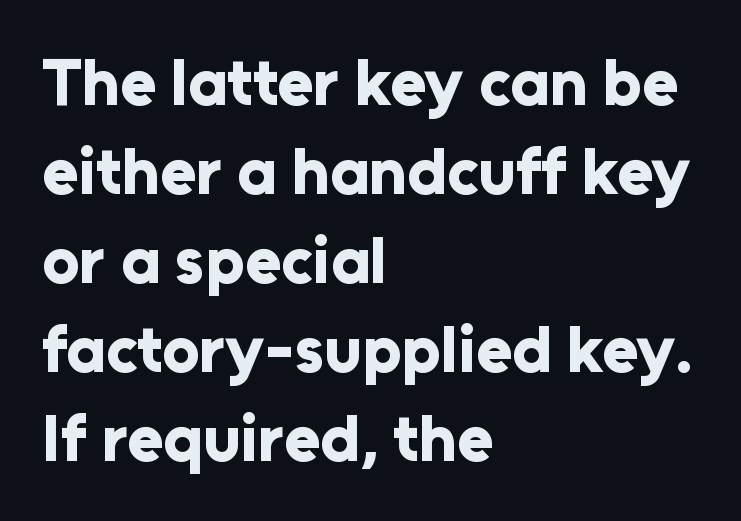
Q: Is the text bold? A: Yes.
Q: Is the text italic (slanted)? A: No, it is upright.
Q: Is the typeface a serif or a sans-serif typeface? A: Sans-serif.
Q: Is the text underlined? A: No.
Q: How is the paragraph aligned? A: Left-aligned.
Q: Is the spacing between letters normal or unusually wide? A: Normal.
Q: Is the spacing between lines tight, normal or loose? A: Normal.
Q: Width (condensed, normal, or wide)? A: Normal.
Q: Stroke contrast? A: Low.
Q: x-height? A: Medium.
Q: Monospaced? A: No.
